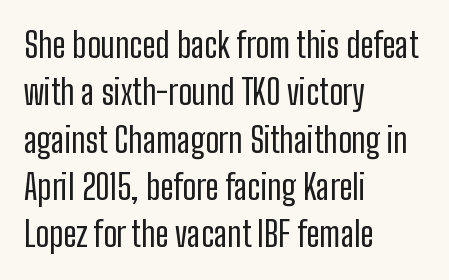
The image shows 34 px regular-weight, condensed sans-serif type, upright; set left-aligned, normal line spacing (1.39x), normal letter spacing, not underlined; low stroke contrast and a medium x-height.
